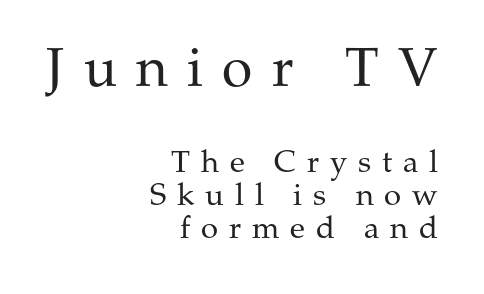
Q: Is the text bold? A: No.
Q: Is the text italic (slanted)? A: No, it is upright.
Q: Is the typeface a serif or a sans-serif typeface? A: Serif.
Q: Is the text underlined? A: No.
Q: How is the paragraph aligned? A: Right-aligned.
Q: Is the spacing between letters normal or unusually wide? A: Unusually wide.
Q: Is the spacing between lines tight, normal or loose? A: Tight.
Q: Which block of text is set in a larger size, the first (top) or the second (bottom)? A: The first (top) one.
Q: Width (condensed, normal, or wide)? A: Normal.
Q: Stroke contrast? A: Medium.
Q: x-height? A: Medium.
Q: Monospaced? A: No.
